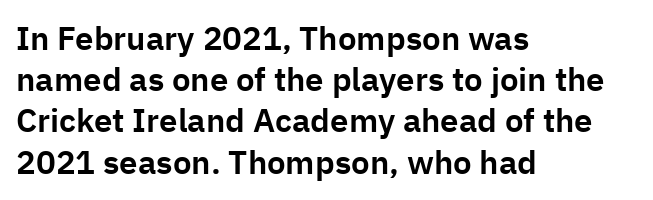
Q: Is the text italic (slanted)? A: No, it is upright.
Q: Is the typeface a serif or a sans-serif typeface? A: Sans-serif.
Q: Is the text underlined? A: No.
Q: How is the paragraph aligned? A: Left-aligned.
Q: Is the spacing between letters normal or unusually wide? A: Normal.
Q: Is the spacing between lines tight, normal or loose? A: Normal.
Q: Width (condensed, normal, or wide)? A: Normal.
Q: Stroke contrast? A: Low.
Q: x-height? A: Medium.
Q: Monospaced? A: No.
